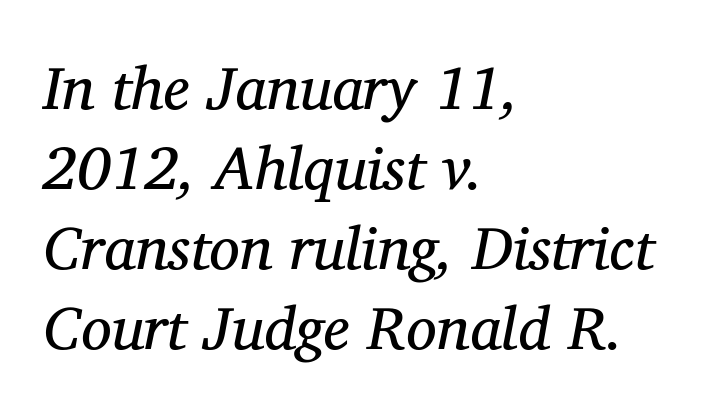
{"serif": "yes", "italic": "yes", "lean": "right", "slant_degrees": 11, "bold": "no", "weight": "regular", "width": "normal", "stroke_contrast": "medium", "x_height": "medium", "monospaced": "no", "underline": "no", "align": "left", "line_spacing": "normal", "line_spacing_ratio": 1.31, "letter_spacing": "normal", "letter_spacing_em": 0.0, "glyph_px": 61}
